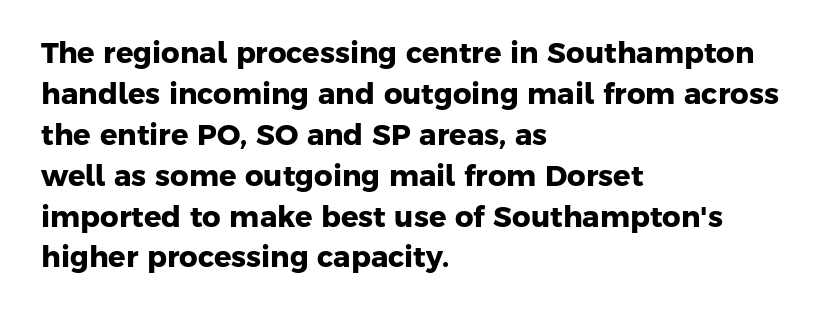
Q: Is the text bold? A: Yes.
Q: Is the typeface a serif or a sans-serif typeface? A: Sans-serif.
Q: Is the text underlined? A: No.
Q: How is the paragraph aligned? A: Left-aligned.
Q: Is the spacing between letters normal or unusually wide? A: Normal.
Q: Is the spacing between lines tight, normal or loose? A: Normal.
Q: Width (condensed, normal, or wide)? A: Normal.
Q: Stroke contrast? A: Low.
Q: x-height? A: Medium.
Q: Monospaced? A: No.
